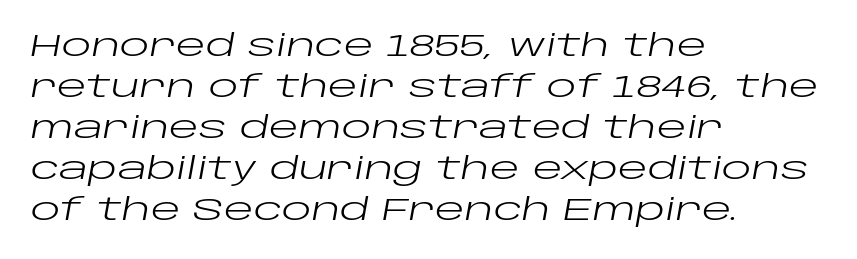
{"italic": "yes", "lean": "right", "slant_degrees": 10, "bold": "no", "weight": "regular", "width": "wide", "stroke_contrast": "low", "x_height": "large", "monospaced": "no", "underline": "no", "align": "left", "line_spacing": "normal", "line_spacing_ratio": 1.32, "letter_spacing": "normal", "letter_spacing_em": 0.0, "glyph_px": 31}
